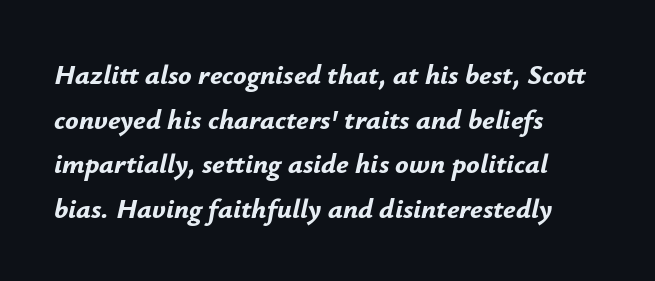
{"italic": "yes", "lean": "right", "slant_degrees": 12, "bold": "yes", "weight": "bold", "width": "normal", "stroke_contrast": "low", "x_height": "small", "monospaced": "no", "underline": "no", "align": "left", "line_spacing": "normal", "line_spacing_ratio": 1.59, "letter_spacing": "normal", "letter_spacing_em": 0.0, "glyph_px": 28}
